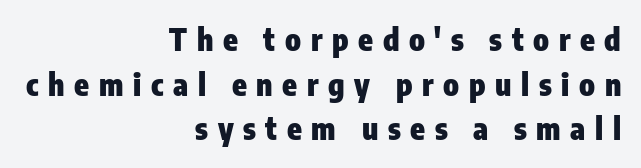
Q: Is the text bold? A: Yes.
Q: Is the text italic (slanted)? A: No, it is upright.
Q: Is the typeface a serif or a sans-serif typeface? A: Sans-serif.
Q: Is the text underlined? A: No.
Q: How is the paragraph aligned? A: Right-aligned.
Q: Is the spacing between letters normal or unusually wide? A: Unusually wide.
Q: Is the spacing between lines tight, normal or loose? A: Normal.
Q: Width (condensed, normal, or wide)? A: Condensed.
Q: Stroke contrast? A: Low.
Q: x-height? A: Medium.
Q: Monospaced? A: No.
